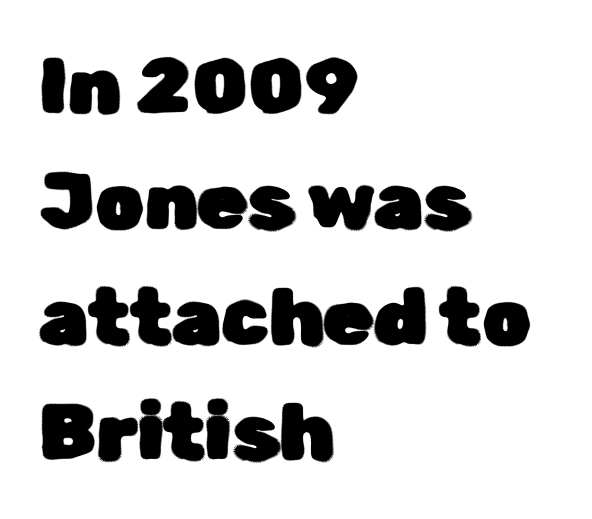
Leftover space on each line is placed entirely after the last word. Do the letters lean? They stand straight. Nobody drew a line under any word here. This sample has the flowing, uneven cadence of proportional lettering.
